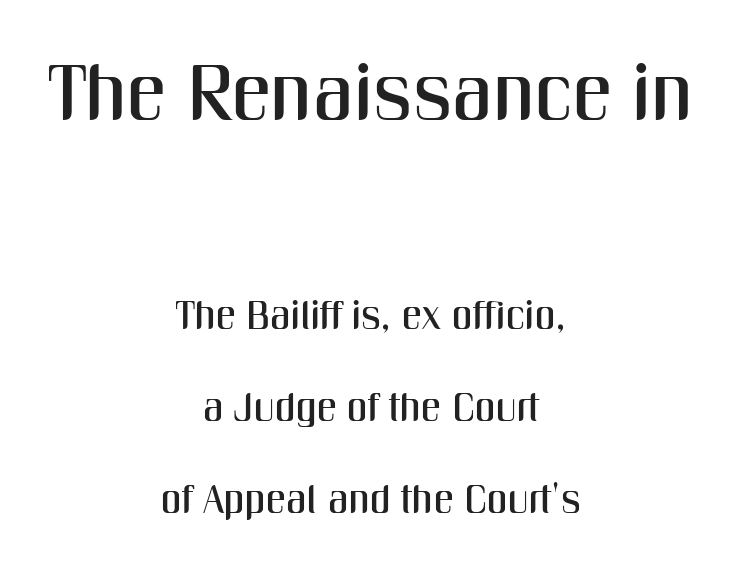
Whoever set this chose breathing room over compactness in the vertical rhythm. The passage shown begins with its larger block and ends with its smaller one. Rule under the text: the space is simply empty. Do the characters align in a grid? No, the font is proportional. Which margin do the lines hug? Neither — every line sits in the middle.
